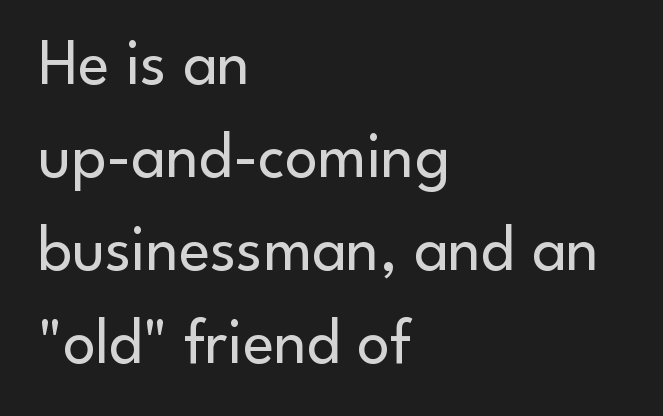
The image shows 65 px regular-weight sans-serif type, upright; set left-aligned, normal line spacing (1.43x), normal letter spacing, not underlined; low stroke contrast and a small x-height.
